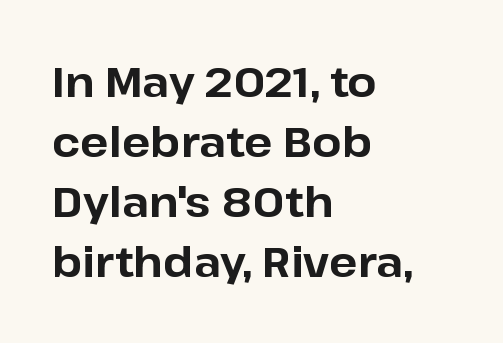
{"serif": "no", "italic": "no", "bold": "yes", "weight": "bold", "width": "normal", "stroke_contrast": "low", "x_height": "medium", "monospaced": "no", "underline": "no", "align": "left", "line_spacing": "normal", "line_spacing_ratio": 1.43, "letter_spacing": "normal", "letter_spacing_em": 0.0, "glyph_px": 42}
